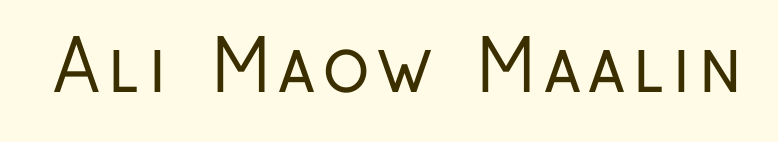
These lines are composed in type without serifs. Descender tails drop into unmarked territory. Each letter keeps its own natural width here, so spacing adapts to shape. A roman cut, with each character standing at attention. This is not heavy type; no bold has been used.
